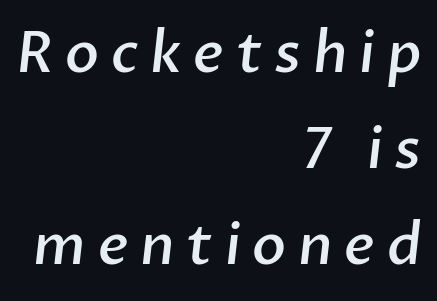
{"serif": "no", "bold": "semi", "weight": "semibold", "width": "normal", "stroke_contrast": "low", "x_height": "medium", "monospaced": "no", "underline": "no", "align": "right", "line_spacing_ratio": 1.71, "letter_spacing": "wide", "letter_spacing_em": 0.21, "glyph_px": 56}
